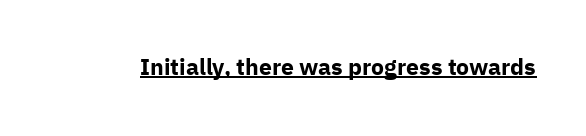
Heavy, bold letterforms. A rule runs beneath these lines of type. The type is set solid horizontally, with unmodified tracking. The lettering stays uniformly vertical, giving the passage a roman look.
